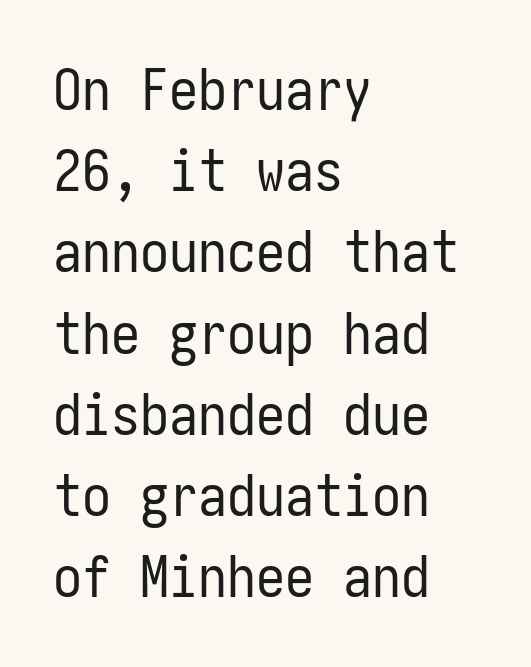
The letterforms sit at book weight or below. No italicization has been applied; the sample stays upright. The face used here is rendered with its standard letterfit. Is the block centered? No — it sits flush against the left margin. A typesetter would call this leading conventional body-copy spacing.
